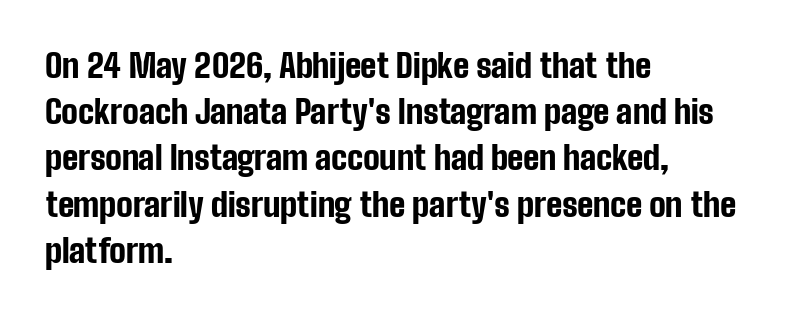
The typography opts for an upright posture over an oblique one. Grotesque or geometric, the face here clearly has no serifs. The gaps between neighbouring characters are ordinary and unremarkable. Underline: absent. If you drew a ruler down the left edge, every line would touch it.
